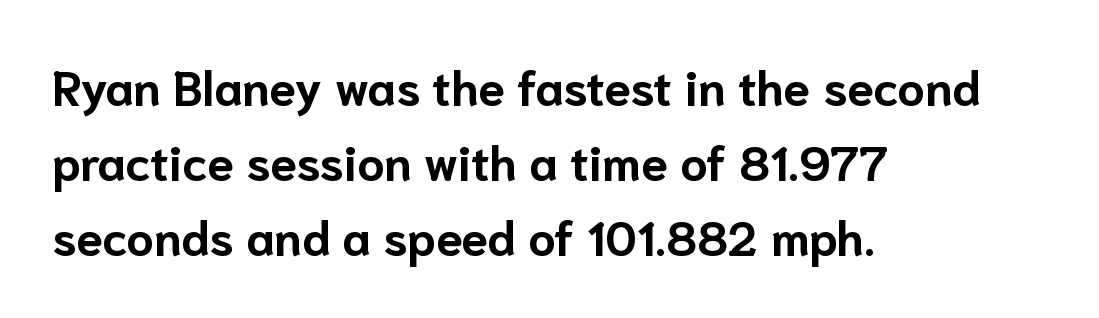
A typesetter would call this zero additional tracking. The block of text has a typical density, with ordinary space between rows. Typographically, this falls in the sans-serif category. The passage is arranged the way most books set body copy — flush left. The axis of the letterforms is exactly vertical. Underline: absent.
